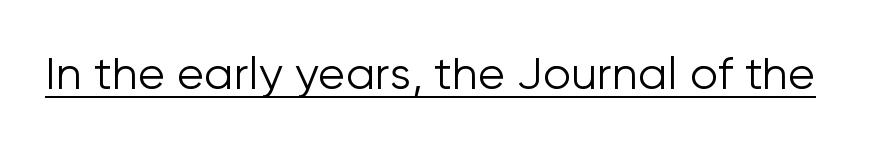
{"serif": "no", "italic": "no", "bold": "no", "weight": "light", "width": "normal", "stroke_contrast": "low", "x_height": "medium", "monospaced": "no", "underline": "yes", "letter_spacing": "normal", "letter_spacing_em": 0.0, "glyph_px": 45}
